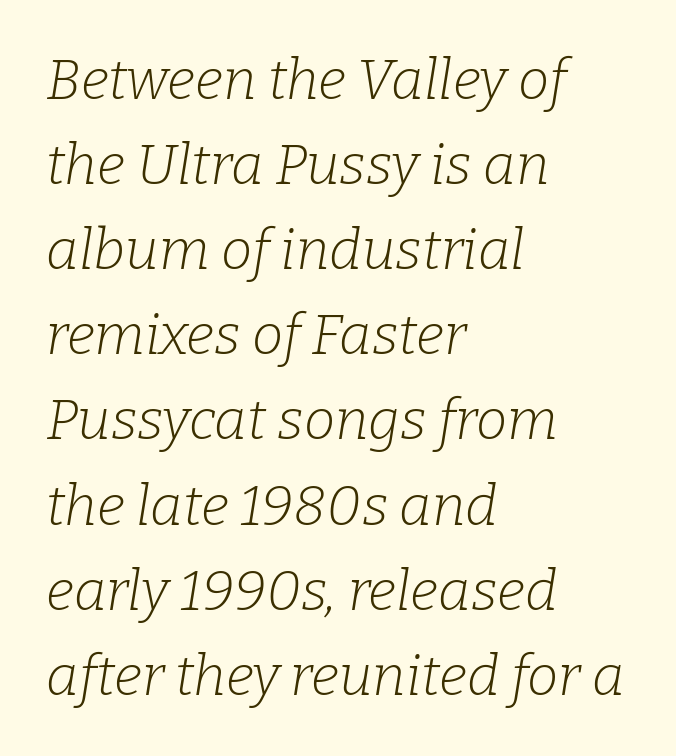
{"serif": "yes", "italic": "yes", "lean": "right", "slant_degrees": 9, "bold": "no", "weight": "light", "width": "normal", "stroke_contrast": "low", "x_height": "medium", "monospaced": "no", "underline": "no", "align": "left", "line_spacing": "normal", "line_spacing_ratio": 1.52, "letter_spacing": "normal", "letter_spacing_em": 0.0, "glyph_px": 56}
